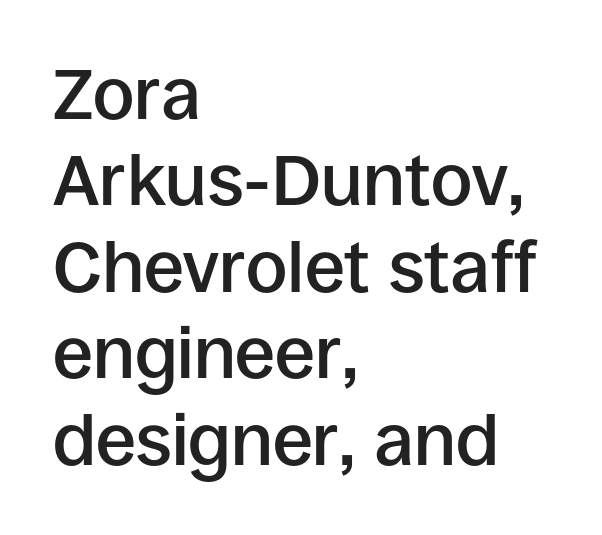
{"serif": "no", "italic": "no", "bold": "semi", "weight": "semibold", "width": "normal", "stroke_contrast": "low", "x_height": "large", "monospaced": "no", "underline": "no", "align": "left", "line_spacing_ratio": 1.2, "letter_spacing": "normal", "letter_spacing_em": 0.0, "glyph_px": 72}
